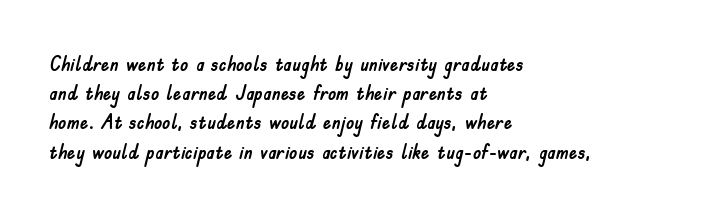
The image shows 21 px text type; set left-aligned, normal line spacing (1.39x), normal letter spacing, not underlined.
